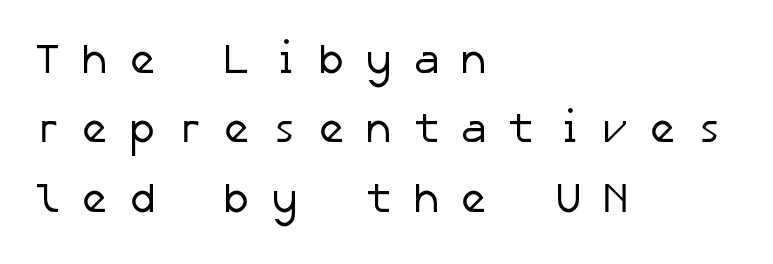
Q: Is the text bold? A: No.
Q: Is the typeface a serif or a sans-serif typeface? A: Sans-serif.
Q: Is the text underlined? A: No.
Q: How is the paragraph aligned? A: Left-aligned.
Q: Is the spacing between letters normal or unusually wide? A: Unusually wide.
Q: Is the spacing between lines tight, normal or loose? A: Normal.
Q: Width (condensed, normal, or wide)? A: Normal.
Q: Stroke contrast? A: Low.
Q: x-height? A: Medium.
